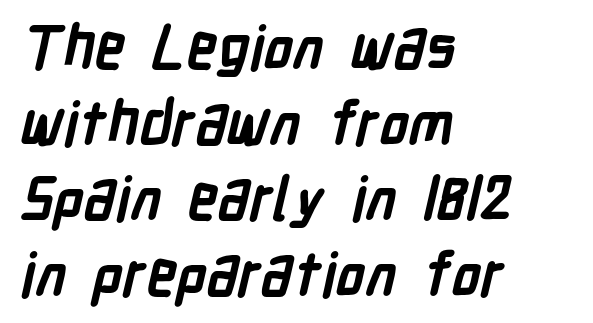
{"serif": "no", "bold": "yes", "weight": "semibold", "width": "condensed", "stroke_contrast": "low", "x_height": "medium", "monospaced": "no", "underline": "no", "align": "left", "line_spacing": "normal", "line_spacing_ratio": 1.26, "letter_spacing": "normal", "letter_spacing_em": 0.0, "glyph_px": 60}
